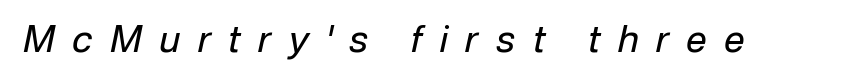
Q: Is the text bold? A: No.
Q: Is the text italic (slanted)? A: Yes, it leans right by about 12 degrees.
Q: Is the text underlined? A: No.
Q: Is the spacing between letters normal or unusually wide? A: Unusually wide.
Q: Width (condensed, normal, or wide)? A: Normal.
Q: Stroke contrast? A: Low.
Q: x-height? A: Medium.
Q: Monospaced? A: No.
